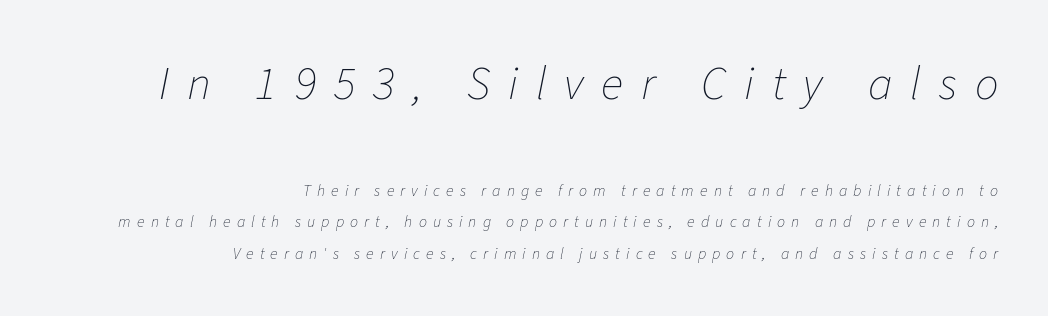
{"italic": "yes", "lean": "right", "slant_degrees": 11, "bold": "no", "weight": "thin", "width": "normal", "stroke_contrast": "low", "x_height": "medium", "monospaced": "no", "underline": "no", "align": "right", "line_spacing": "loose", "line_spacing_ratio": 1.95, "letter_spacing": "wide", "letter_spacing_em": 0.38, "larger_block": "first", "size_ratio": 2.94, "glyph_px": 47}
